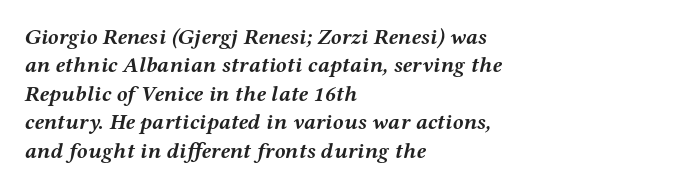
The zone under the glyphs is completely vacant. Does the copy run flush right? No — it runs flush left. This is oblique type, the kind used for emphasis or titles. The gaps between neighbouring characters are ordinary and unremarkable. On the weight axis this lands at bold, roughly 700. This sample keeps an unexceptional amount of space between lines.
